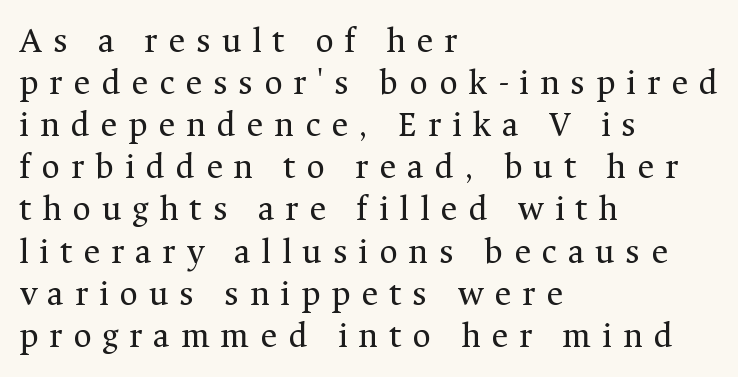
Q: Is the text bold? A: No.
Q: Is the text italic (slanted)? A: No, it is upright.
Q: Is the typeface a serif or a sans-serif typeface? A: Serif.
Q: Is the text underlined? A: No.
Q: How is the paragraph aligned? A: Left-aligned.
Q: Is the spacing between letters normal or unusually wide? A: Unusually wide.
Q: Width (condensed, normal, or wide)? A: Normal.
Q: Stroke contrast? A: Medium.
Q: x-height? A: Medium.
Q: Monospaced? A: No.
